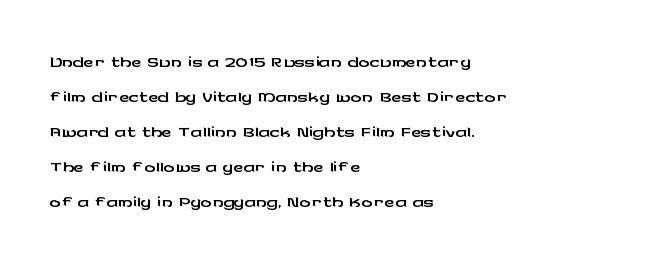
The type family on display is of the sans-serif kind. The foot of each line stays bare and open. Regular leading. The typesetter chose a ragged-right arrangement here. Is there any slant? The stems are plumb.
